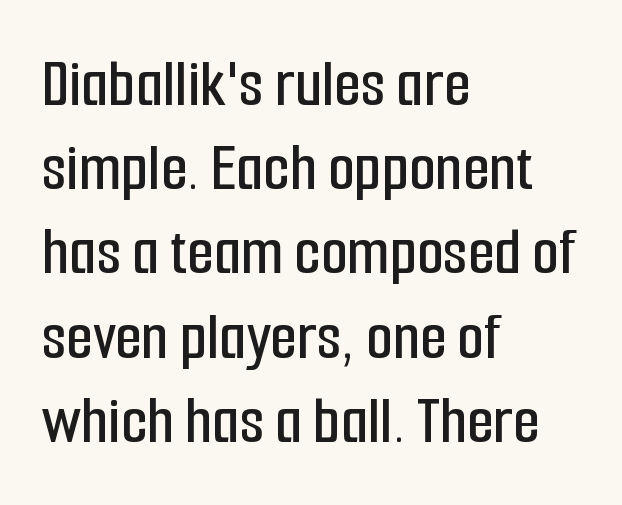
{"serif": "no", "italic": "no", "width": "condensed", "stroke_contrast": "low", "x_height": "medium", "monospaced": "no", "underline": "no", "align": "left", "line_spacing_ratio": 1.22, "letter_spacing": "normal", "letter_spacing_em": 0.0, "glyph_px": 69}
